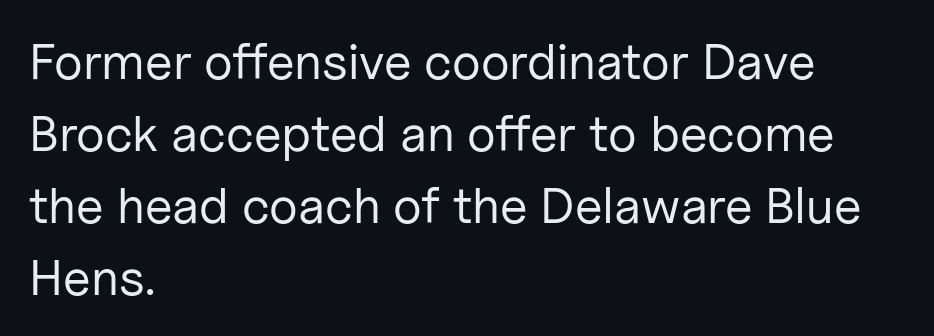
Q: Is the text bold? A: No.
Q: Is the text italic (slanted)? A: No, it is upright.
Q: Is the typeface a serif or a sans-serif typeface? A: Sans-serif.
Q: Is the text underlined? A: No.
Q: How is the paragraph aligned? A: Left-aligned.
Q: Is the spacing between letters normal or unusually wide? A: Normal.
Q: Is the spacing between lines tight, normal or loose? A: Normal.
Q: Width (condensed, normal, or wide)? A: Normal.
Q: Stroke contrast? A: Low.
Q: x-height? A: Medium.
Q: Monospaced? A: No.
